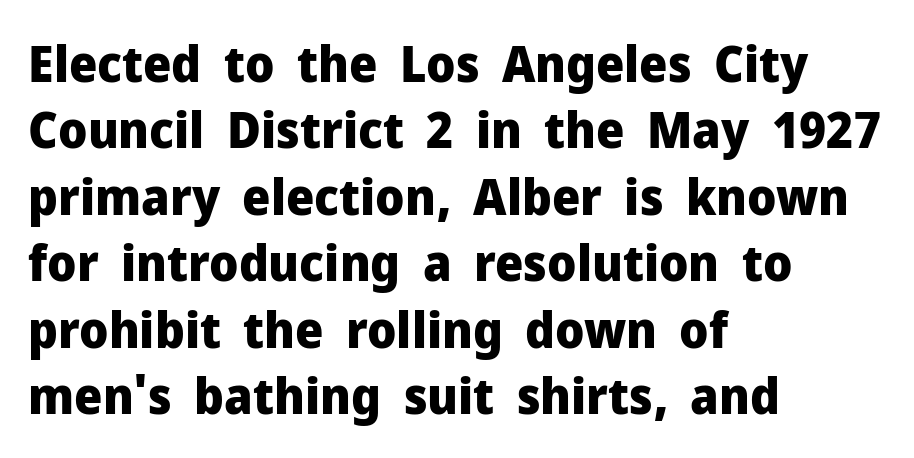
{"serif": "no", "italic": "no", "bold": "yes", "weight": "heavy", "width": "normal", "stroke_contrast": "low", "x_height": "medium", "monospaced": "no", "underline": "no", "align": "left", "line_spacing": "normal", "line_spacing_ratio": 1.33, "letter_spacing": "normal", "letter_spacing_em": 0.0, "glyph_px": 50}
